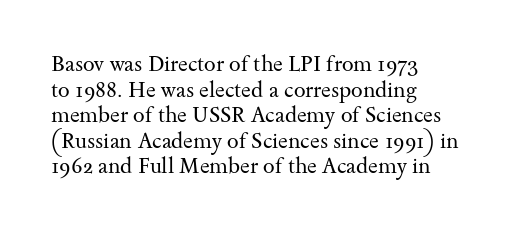
The image shows 21 px text type, upright; set left-aligned, line spacing 1.22x, normal letter spacing, not underlined.
